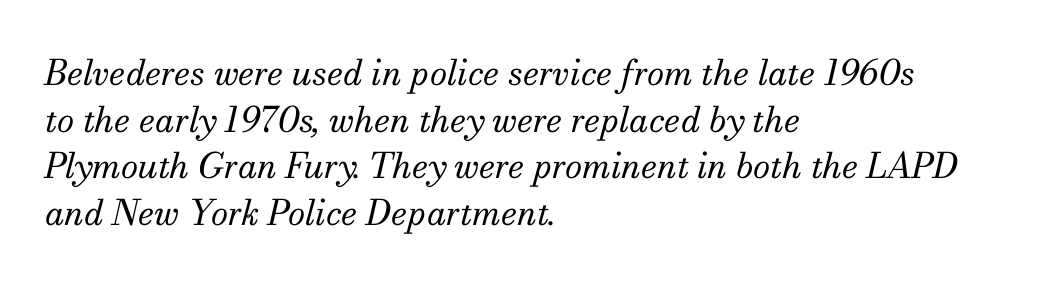
These lines sit exactly where default settings would place them. The strokes are not fattened; the text isn't bold. Layout note: lines flush left. Yep, that's italic — everything's leaning. Any mark beneath the type? The region is blank. The typeface chosen for these lines features serifs.
